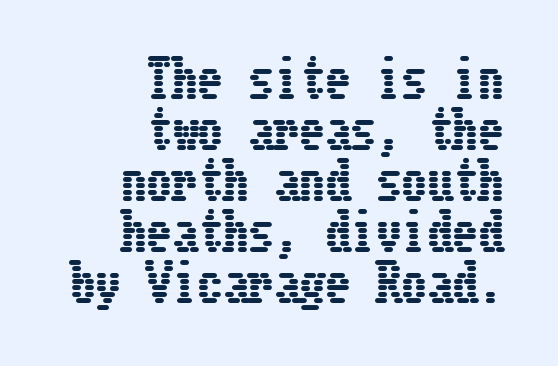
The image shows 51 px condensed type, upright; set right-aligned, tight line spacing (1.0x), normal letter spacing, not underlined; low stroke contrast and a medium x-height.
